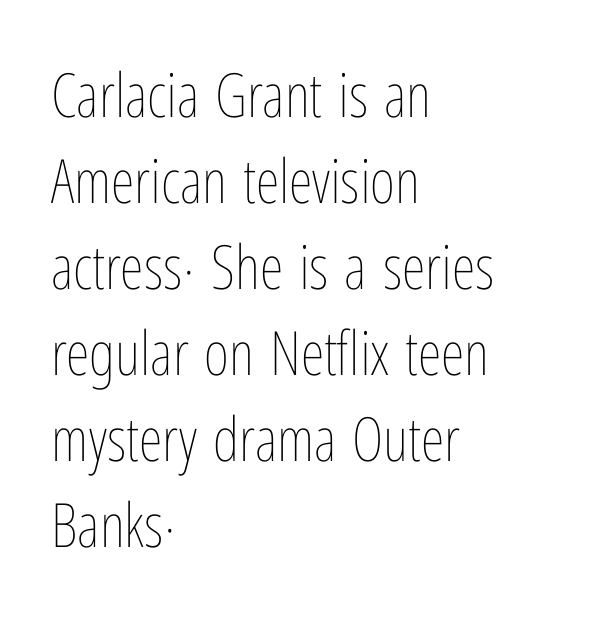
Q: Is the text bold? A: No.
Q: Is the text italic (slanted)? A: No, it is upright.
Q: Is the text underlined? A: No.
Q: How is the paragraph aligned? A: Left-aligned.
Q: Is the spacing between letters normal or unusually wide? A: Normal.
Q: Is the spacing between lines tight, normal or loose? A: Normal.
Q: Width (condensed, normal, or wide)? A: Condensed.
Q: Stroke contrast? A: Low.
Q: x-height? A: Medium.
Q: Monospaced? A: No.
